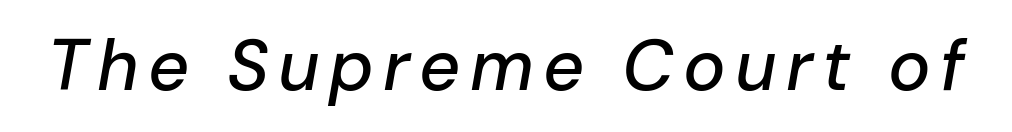
The image shows 71 px text type, italic (leaning right); set not underlined; low stroke contrast and a medium x-height.
